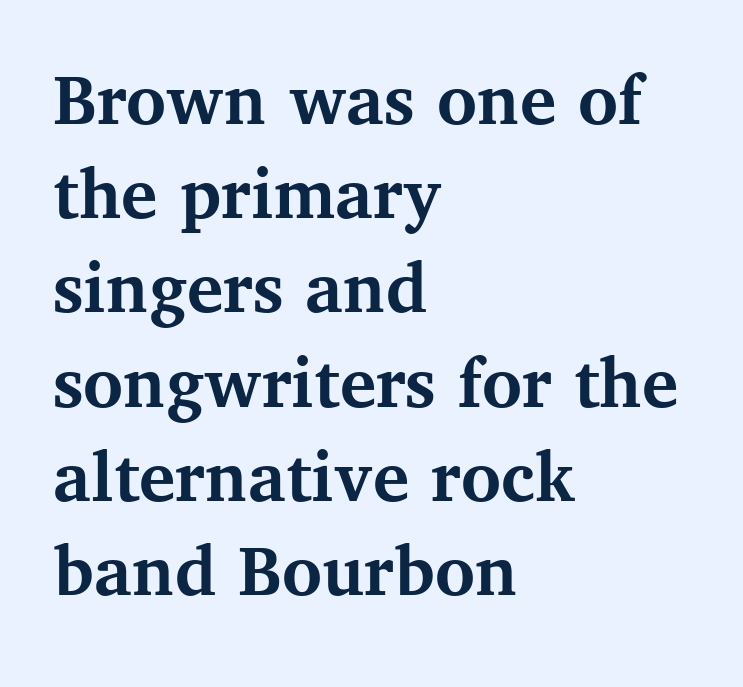
{"serif": "yes", "italic": "no", "bold": "yes", "weight": "semibold", "width": "normal", "stroke_contrast": "medium", "x_height": "medium", "monospaced": "no", "underline": "no", "align": "left", "line_spacing_ratio": 1.24, "letter_spacing": "normal", "letter_spacing_em": 0.0, "glyph_px": 76}
